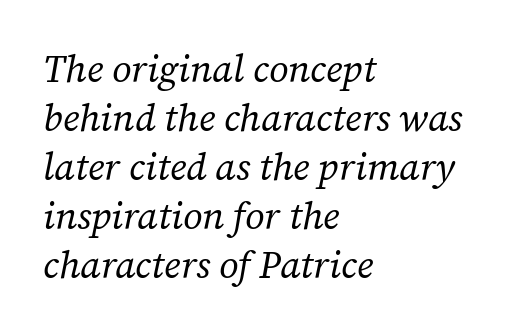
Type without underlining. Slanted lettering throughout. This rendering leaves character spacing at its baseline value. A typesetter would label this face a serif.
